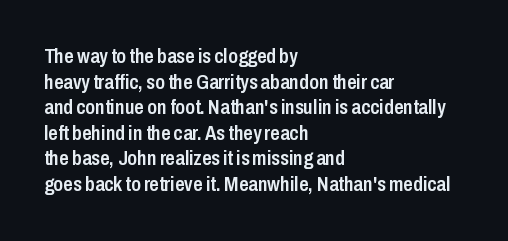
Q: Is the text bold? A: Semi-bold.
Q: Is the text italic (slanted)? A: No, it is upright.
Q: Is the text underlined? A: No.
Q: How is the paragraph aligned? A: Left-aligned.
Q: Is the spacing between letters normal or unusually wide? A: Normal.
